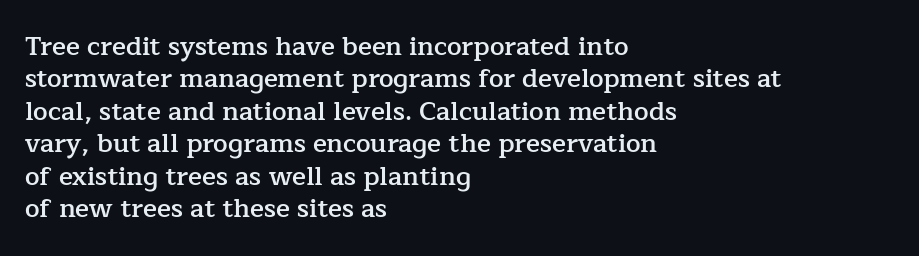
{"italic": "no", "bold": "semi", "underline": "no", "align": "left", "line_spacing": "normal", "line_spacing_ratio": 1.25, "letter_spacing": "normal", "letter_spacing_em": 0.0, "glyph_px": 26}
